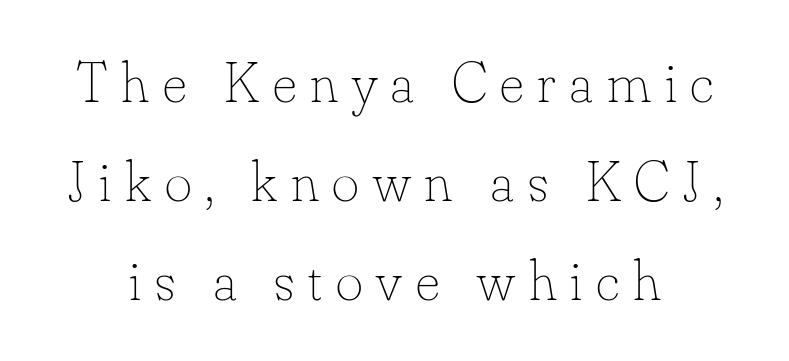
Q: Is the text bold? A: No.
Q: Is the text italic (slanted)? A: No, it is upright.
Q: Is the text underlined? A: No.
Q: Is the spacing between letters normal or unusually wide? A: Unusually wide.
Q: Width (condensed, normal, or wide)? A: Normal.
Q: Stroke contrast? A: Low.
Q: x-height? A: Small.
Q: Monospaced? A: No.
